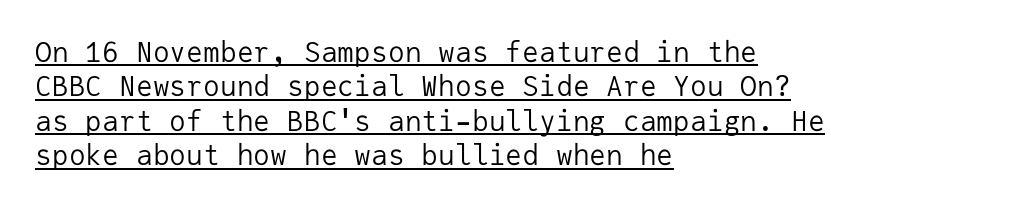
Q: Is the text bold? A: No.
Q: Is the text italic (slanted)? A: No, it is upright.
Q: Is the typeface a serif or a sans-serif typeface? A: Sans-serif.
Q: Is the text underlined? A: Yes.
Q: How is the paragraph aligned? A: Left-aligned.
Q: Is the spacing between letters normal or unusually wide? A: Normal.
Q: Width (condensed, normal, or wide)? A: Normal.
Q: Stroke contrast? A: Low.
Q: x-height? A: Medium.
Q: Monospaced? A: Yes.
